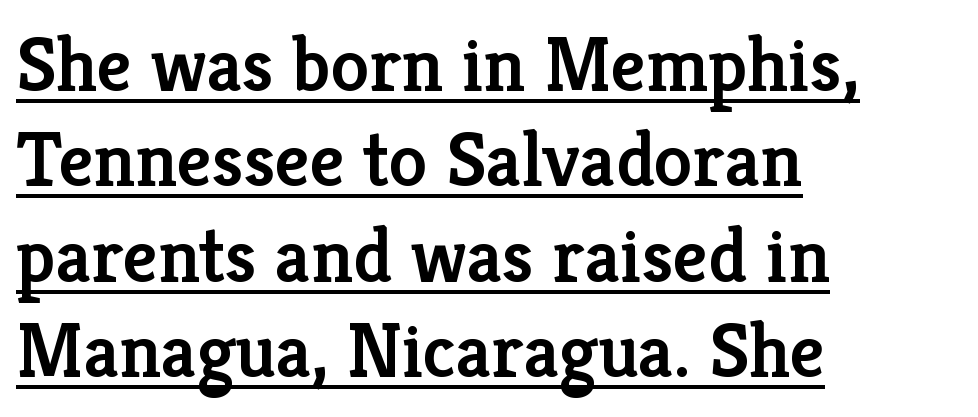
Q: Is the text bold? A: Semi-bold.
Q: Is the text italic (slanted)? A: No, it is upright.
Q: Is the typeface a serif or a sans-serif typeface? A: Serif.
Q: Is the text underlined? A: Yes.
Q: How is the paragraph aligned? A: Left-aligned.
Q: Is the spacing between letters normal or unusually wide? A: Normal.
Q: Width (condensed, normal, or wide)? A: Normal.
Q: Stroke contrast? A: Low.
Q: x-height? A: Medium.
Q: Monospaced? A: No.
